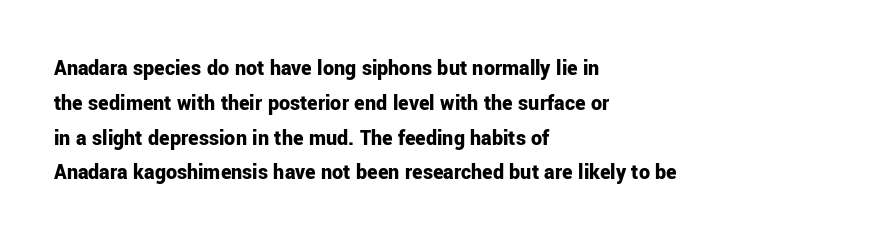
Q: Is the text bold? A: Yes.
Q: Is the text italic (slanted)? A: No, it is upright.
Q: Is the text underlined? A: No.
Q: How is the paragraph aligned? A: Left-aligned.
Q: Is the spacing between letters normal or unusually wide? A: Normal.
Q: Is the spacing between lines tight, normal or loose? A: Normal.
